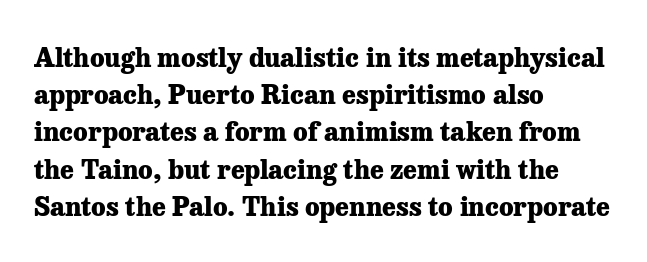
The image shows 26 px bold type, upright; set left-aligned, normal line spacing (1.43x), normal letter spacing, not underlined.
